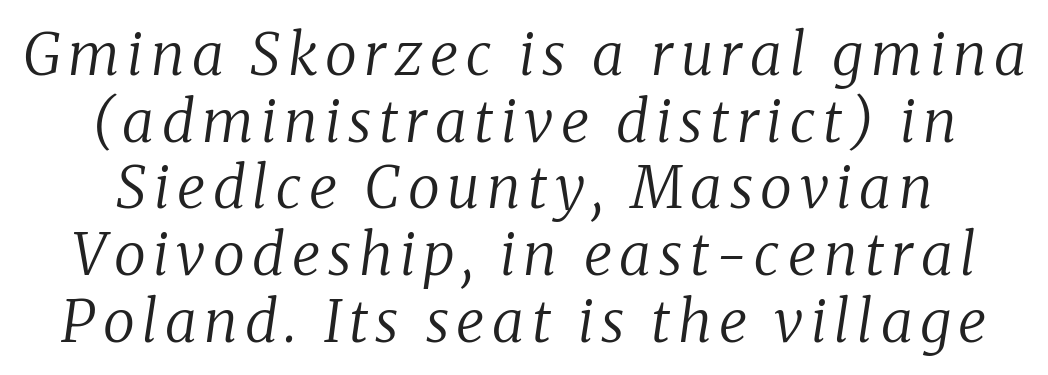
The image shows 58 px regular-weight serif type, italic (leaning right); set tight line spacing (1.15x), not underlined; low stroke contrast and a medium x-height.
